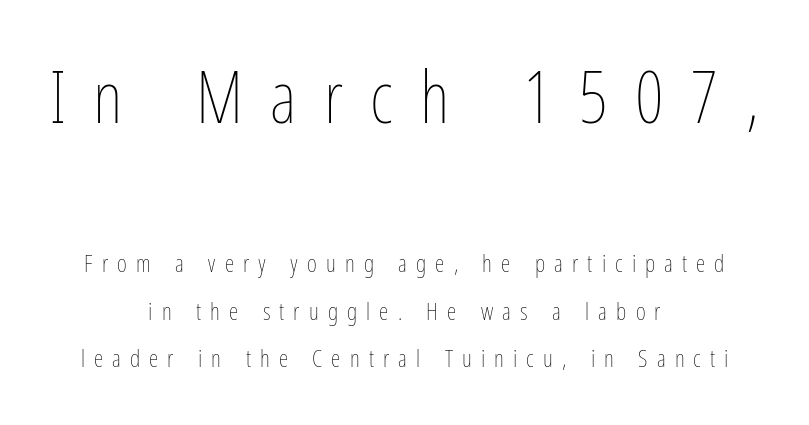
The image shows 72 px thin, condensed type, upright; set centered, loose line spacing (1.98x), unusually wide letter spacing (+0.38 em), not underlined; the first (top) block is 3.0x larger; low stroke contrast and a medium x-height.
